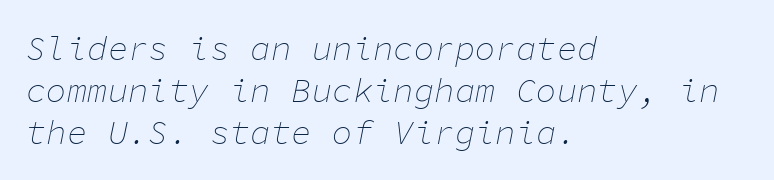
Compared with a typical body face, this is equally light or lighter still. Observe the ordinary spacing: letters are neighbours, not strangers. The passage is arranged the way most books set body copy — flush left. Tall strokes in this sample are angled rather than plumb. The passage shown is typed in a monospace face where columns stay perfectly aligned. The gap between lines stays unmarked.
